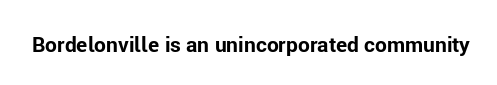
The image shows 21 px bold type, upright; set normal letter spacing, not underlined.
